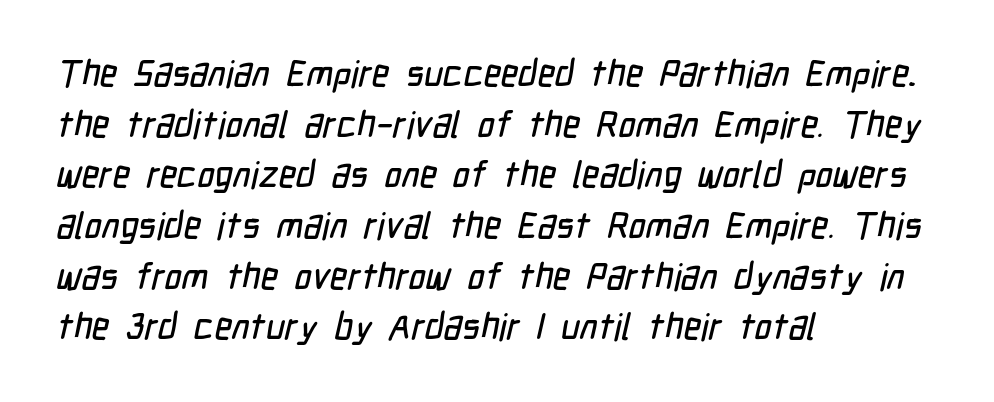
No extra tracking has been applied to these lines. The rendering uses a moderate line-height, typical for paragraphs. The specimen omits any rule beneath the text block's lines. The typesetter chose a ragged-right arrangement here. Varying glyph widths throughout — classic text-font behaviour. These lines are composed in type without serifs.
